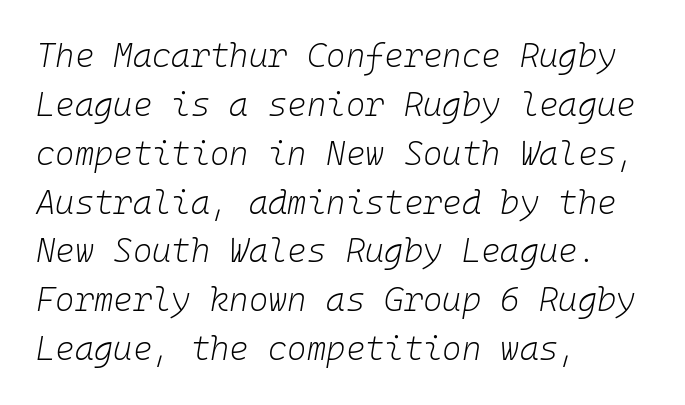
Think of a typewriter: that constant character pitch is what you see here. A clean baseline with only descenders dipping below it. Letter spacing: default. What's the leading like? Ordinary, nothing unusual. Nothing heavy about these letters — not bold at all.
